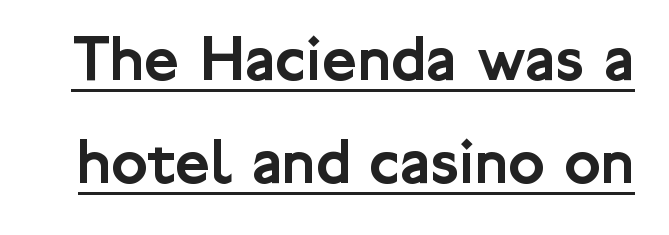
Q: Is the text italic (slanted)? A: No, it is upright.
Q: Is the typeface a serif or a sans-serif typeface? A: Sans-serif.
Q: Is the text underlined? A: Yes.
Q: Is the spacing between letters normal or unusually wide? A: Normal.
Q: Is the spacing between lines tight, normal or loose? A: Normal.
Q: Width (condensed, normal, or wide)? A: Normal.
Q: Stroke contrast? A: Low.
Q: x-height? A: Medium.
Q: Monospaced? A: No.
